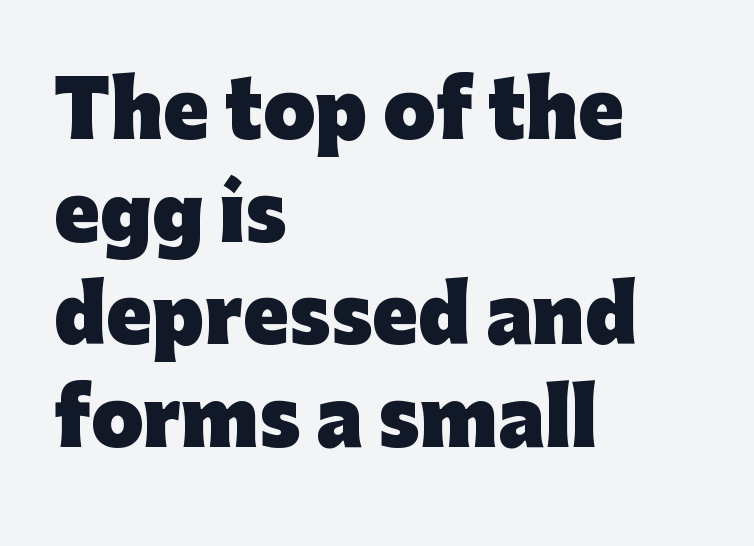
Q: Is the text bold? A: Yes.
Q: Is the text italic (slanted)? A: No, it is upright.
Q: Is the typeface a serif or a sans-serif typeface? A: Sans-serif.
Q: Is the text underlined? A: No.
Q: How is the paragraph aligned? A: Left-aligned.
Q: Is the spacing between letters normal or unusually wide? A: Normal.
Q: Is the spacing between lines tight, normal or loose? A: Normal.
Q: Width (condensed, normal, or wide)? A: Normal.
Q: Stroke contrast? A: Low.
Q: x-height? A: Medium.
Q: Monospaced? A: No.
